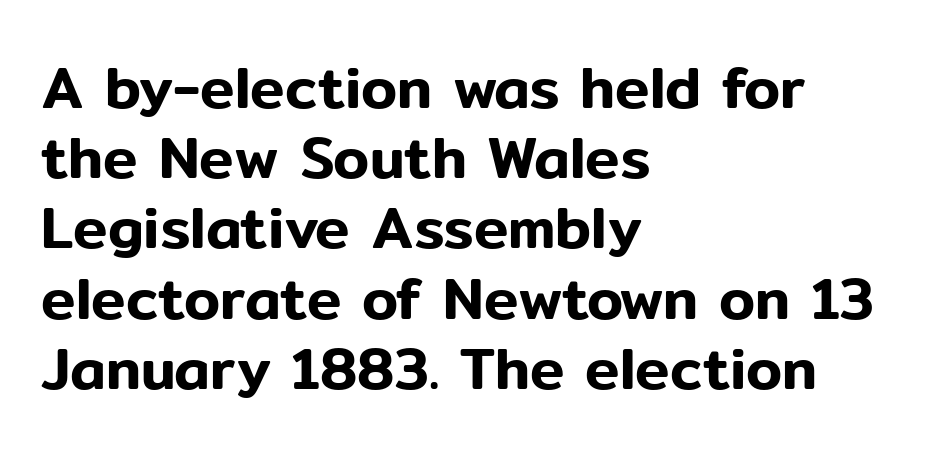
{"serif": "no", "italic": "no", "width": "normal", "stroke_contrast": "low", "x_height": "medium", "monospaced": "no", "underline": "no", "align": "left", "line_spacing_ratio": 1.21, "letter_spacing": "normal", "letter_spacing_em": 0.0, "glyph_px": 58}
